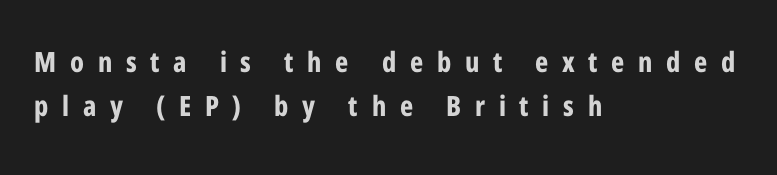
The image shows 28 px bold, condensed sans-serif type, upright; set left-aligned, normal line spacing (1.57x), unusually wide letter spacing (+0.49 em), not underlined; low stroke contrast and a medium x-height.
